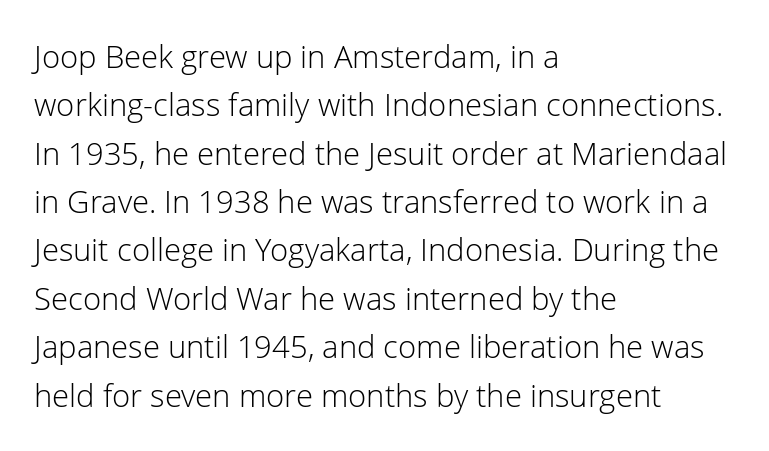
The image shows 31 px light sans-serif type, upright; set left-aligned, normal line spacing (1.56x), normal letter spacing, not underlined; low stroke contrast and a medium x-height.
